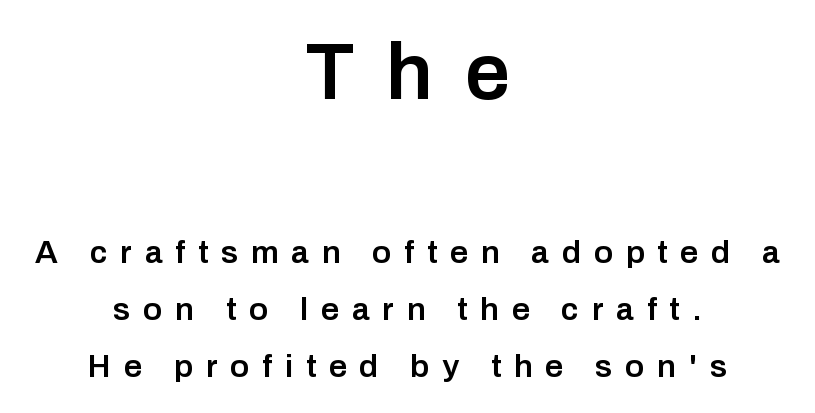
Q: Is the text bold? A: Semi-bold.
Q: Is the text italic (slanted)? A: No, it is upright.
Q: Is the typeface a serif or a sans-serif typeface? A: Sans-serif.
Q: Is the text underlined? A: No.
Q: How is the paragraph aligned? A: Centered.
Q: Is the spacing between letters normal or unusually wide? A: Unusually wide.
Q: Which block of text is set in a larger size, the first (top) or the second (bottom)? A: The first (top) one.
Q: Width (condensed, normal, or wide)? A: Normal.
Q: Stroke contrast? A: Low.
Q: x-height? A: Medium.
Q: Monospaced? A: No.
